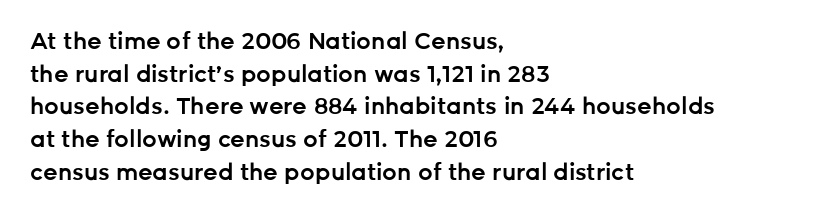
The image shows 23 px text type, upright; set left-aligned, normal line spacing (1.42x), normal letter spacing, not underlined.
